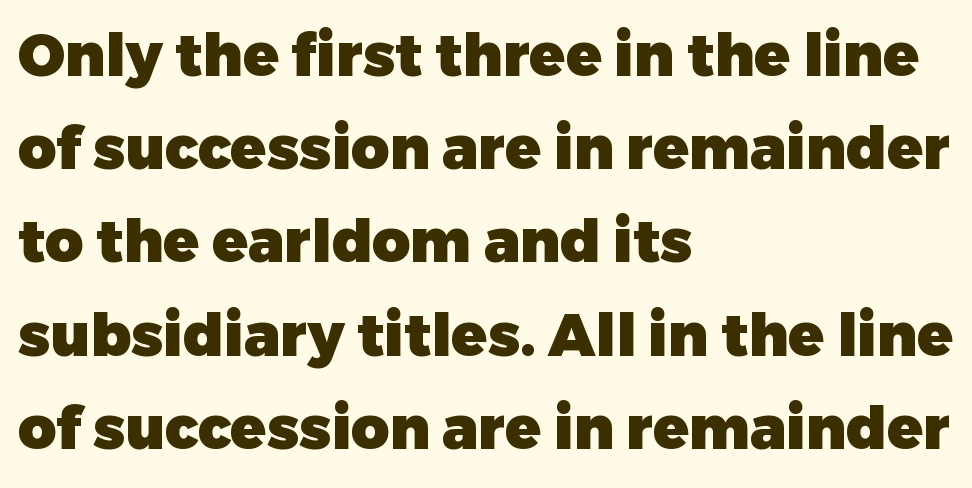
{"serif": "no", "italic": "no", "bold": "yes", "weight": "heavy", "width": "normal", "stroke_contrast": "low", "x_height": "medium", "monospaced": "no", "underline": "no", "align": "left", "line_spacing": "normal", "line_spacing_ratio": 1.58, "letter_spacing": "normal", "letter_spacing_em": 0.0, "glyph_px": 59}
